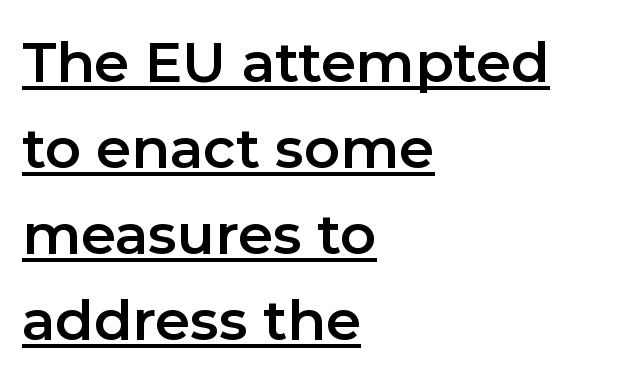
The image shows 61 px semibold sans-serif type, upright; set left-aligned, normal line spacing (1.41x), normal letter spacing, underlined; a medium x-height.
